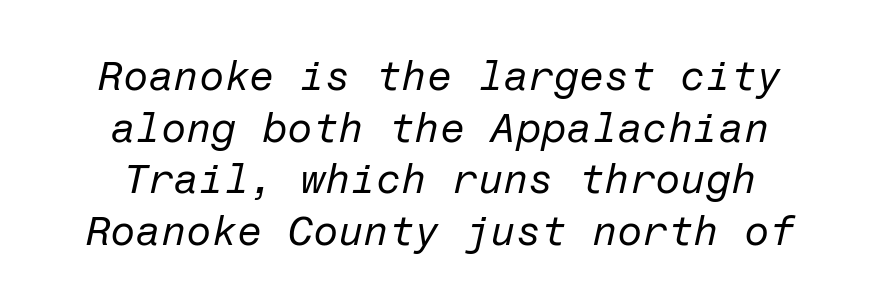
Visually the block forms a symmetrical silhouette, jagged on both flanks. Each new line begins a customary step beneath the previous one. The typeface has the unassuming heft of standard copy or less. Each row of text sits above clean, open space.
